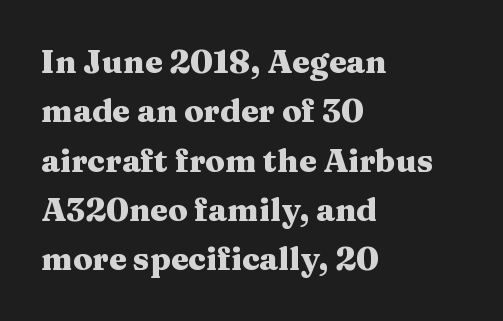
{"serif": "yes", "italic": "no", "bold": "yes", "weight": "heavy", "width": "wide", "stroke_contrast": "medium", "x_height": "medium", "monospaced": "no", "underline": "no", "align": "left", "line_spacing": "normal", "line_spacing_ratio": 1.54, "letter_spacing": "normal", "letter_spacing_em": 0.0, "glyph_px": 32}
